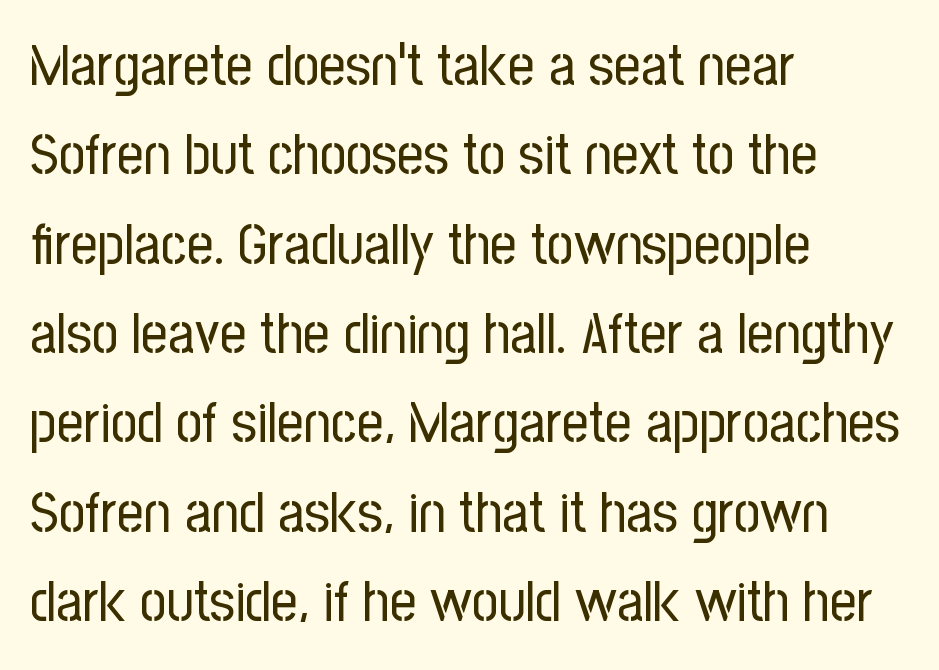
{"serif": "no", "italic": "no", "bold": "no", "weight": "regular", "width": "condensed", "stroke_contrast": "low", "x_height": "medium", "monospaced": "no", "underline": "no", "align": "left", "line_spacing": "normal", "line_spacing_ratio": 1.54, "letter_spacing": "normal", "letter_spacing_em": 0.0, "glyph_px": 58}
